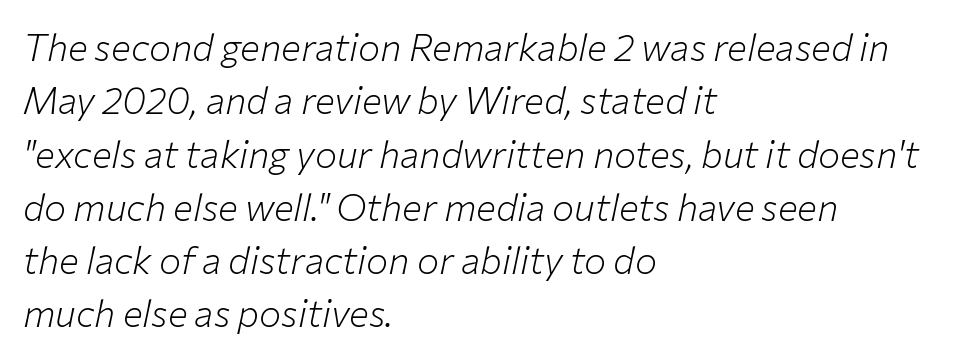
Q: Is the text bold? A: No.
Q: Is the text italic (slanted)? A: Yes, it leans right by about 12 degrees.
Q: Is the text underlined? A: No.
Q: How is the paragraph aligned? A: Left-aligned.
Q: Is the spacing between letters normal or unusually wide? A: Normal.
Q: Is the spacing between lines tight, normal or loose? A: Normal.
Q: Width (condensed, normal, or wide)? A: Normal.
Q: Stroke contrast? A: Low.
Q: x-height? A: Medium.
Q: Monospaced? A: No.
